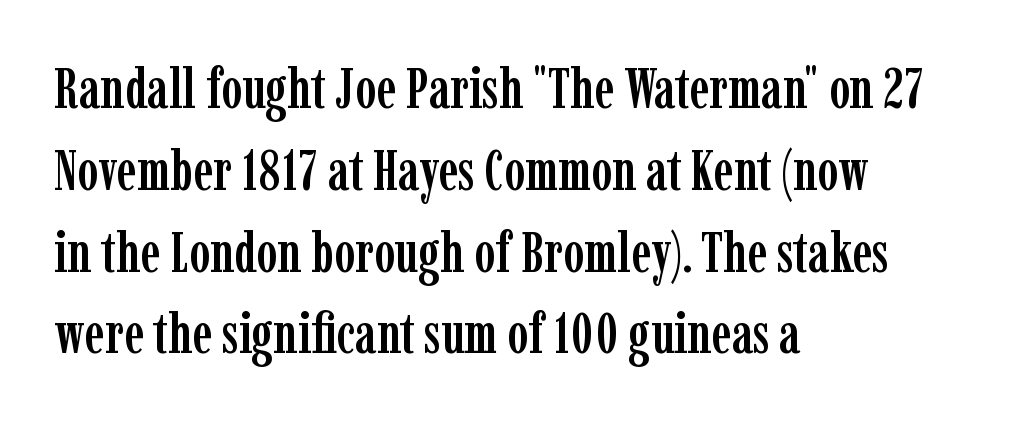
The image shows 56 px condensed serif type, upright; set left-aligned, normal line spacing (1.46x), normal letter spacing, not underlined; low stroke contrast and a medium x-height.
